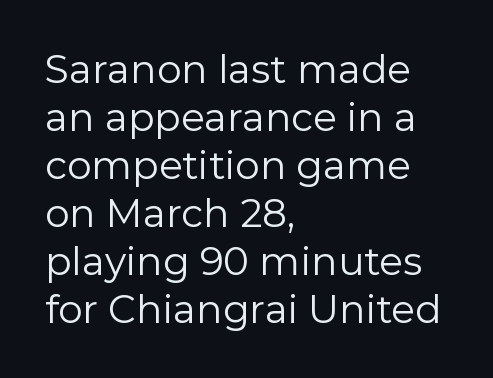
The image shows 39 px regular-weight sans-serif type, upright; set left-aligned, line spacing 1.23x, normal letter spacing, not underlined; a medium x-height.
